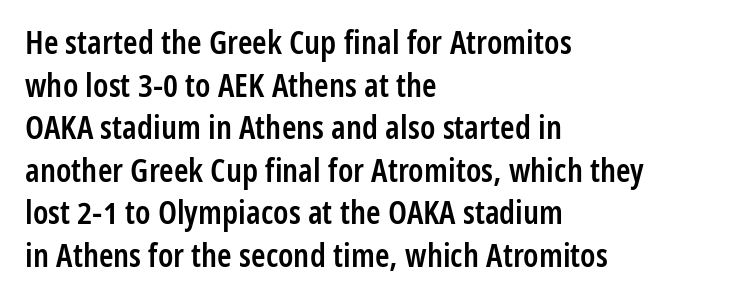
The image shows 33 px semibold, condensed sans-serif type, upright; set left-aligned, normal line spacing (1.29x), normal letter spacing, not underlined; low stroke contrast and a medium x-height.
